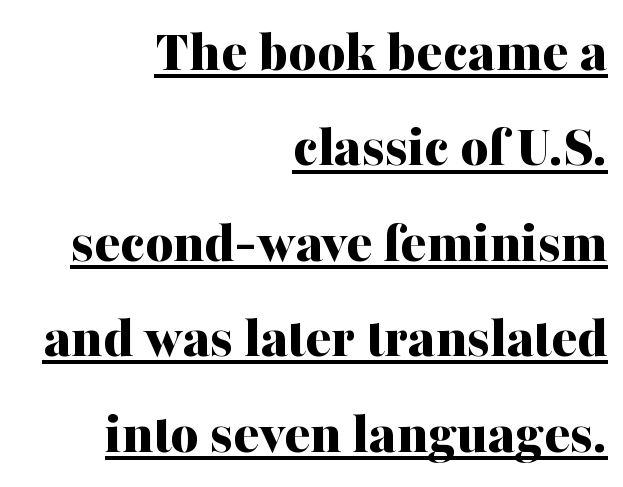
The image shows 60 px bold serif type, upright; set right-aligned, normal line spacing (1.59x), normal letter spacing, underlined; medium stroke contrast and a medium x-height.
